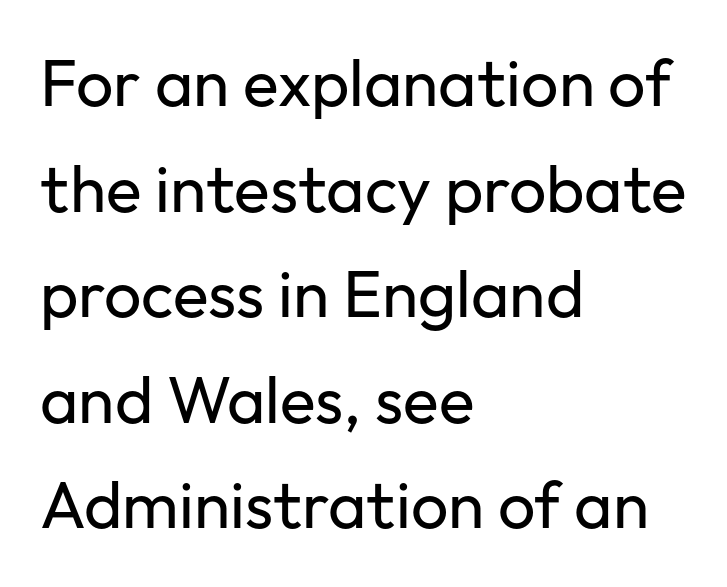
The image shows 66 px regular-weight sans-serif type, upright; set left-aligned, normal line spacing (1.6x), normal letter spacing, not underlined; low stroke contrast and a medium x-height.
